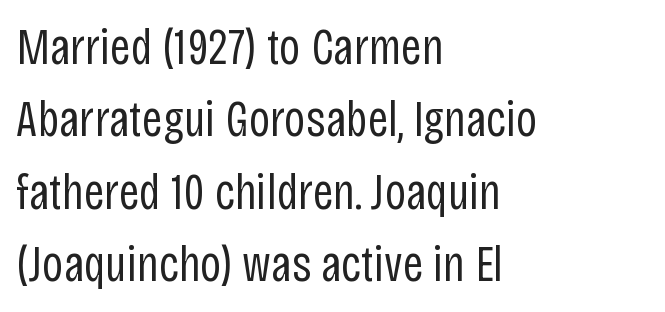
Q: Is the text bold? A: No.
Q: Is the text italic (slanted)? A: No, it is upright.
Q: Is the typeface a serif or a sans-serif typeface? A: Sans-serif.
Q: Is the text underlined? A: No.
Q: How is the paragraph aligned? A: Left-aligned.
Q: Is the spacing between letters normal or unusually wide? A: Normal.
Q: Is the spacing between lines tight, normal or loose? A: Normal.
Q: Width (condensed, normal, or wide)? A: Condensed.
Q: Stroke contrast? A: Low.
Q: x-height? A: Large.
Q: Monospaced? A: No.
